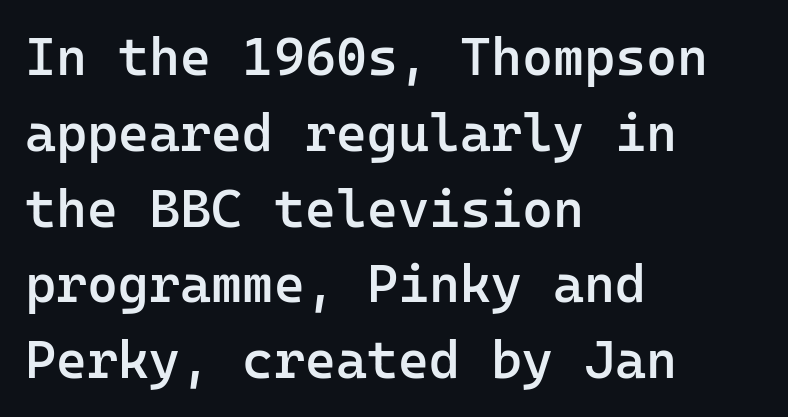
The passage shown stacks its lines at a standard gap. Classification — sans serif. Compared with a centered layout, this one pins lines to the left instead. The font's upright variant was chosen for this text. The strokes are fattened partway — semibold, not bold.
